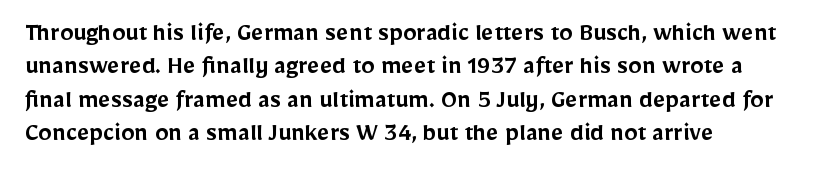
Moderately thickened strokes mark this as semibold type. A clean baseline with only descenders dipping below it. Line starts are locked; line ends wander. Honestly, the letter spacing is just normal — you wouldn't notice it. Italic? Not at all — the glyphs are vertical.
